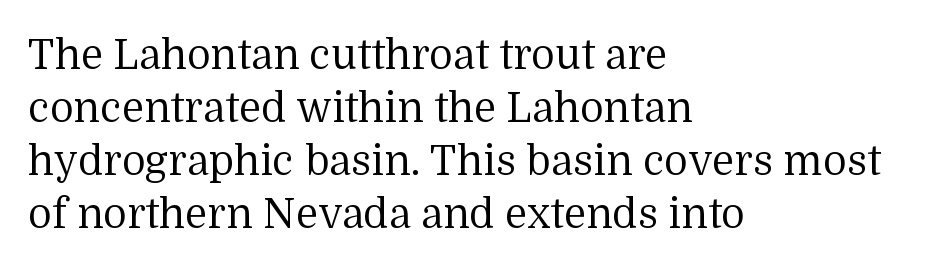
The image shows 41 px regular-weight serif type, upright; set left-aligned, normal line spacing (1.29x), normal letter spacing, not underlined; medium stroke contrast and a medium x-height.
